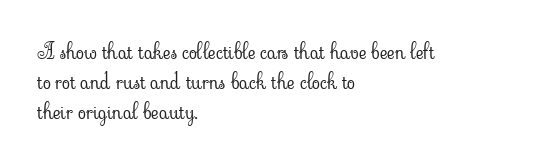
The image shows 21 px text type, upright; set left-aligned, normal line spacing (1.44x), normal letter spacing, not underlined.
